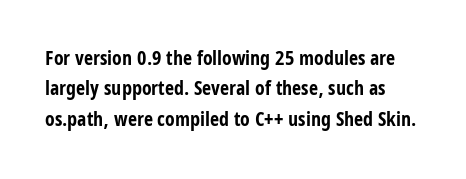
Leading matches the norm, producing a regular column. This is the regular roman posture of the typeface. Stroke thickness is high; the sample reads as a true bold. How are the letters spaced? Ordinarily, with no added tracking. No word sits above an underline.
